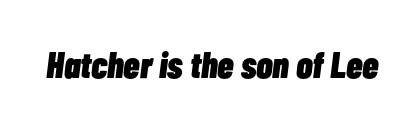
The specimen omits any rule beneath the text block's lines. Posture: slanted. This sample has the flowing, uneven cadence of proportional lettering. Heavy-handed strokes throughout: this text is bold. This rendering leaves character spacing at its baseline value.
